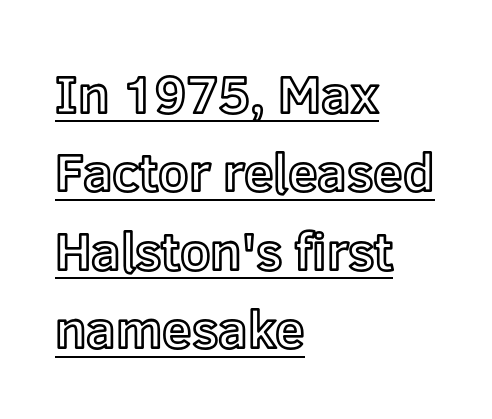
{"italic": "no", "width": "normal", "x_height": "medium", "monospaced": "no", "underline": "yes", "align": "left", "line_spacing": "normal", "line_spacing_ratio": 1.48, "letter_spacing": "normal", "letter_spacing_em": 0.0, "glyph_px": 53}
